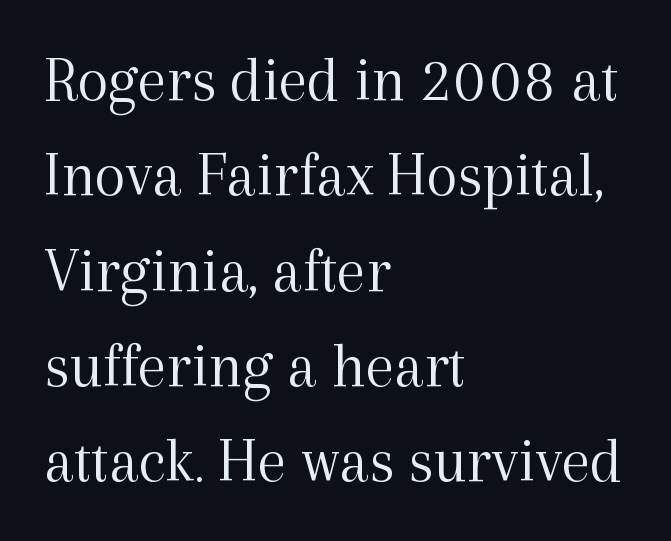
Q: Is the text bold? A: No.
Q: Is the text italic (slanted)? A: No, it is upright.
Q: Is the typeface a serif or a sans-serif typeface? A: Serif.
Q: Is the text underlined? A: No.
Q: How is the paragraph aligned? A: Left-aligned.
Q: Is the spacing between letters normal or unusually wide? A: Normal.
Q: Is the spacing between lines tight, normal or loose? A: Normal.
Q: Width (condensed, normal, or wide)? A: Normal.
Q: x-height? A: Medium.
Q: Monospaced? A: No.
